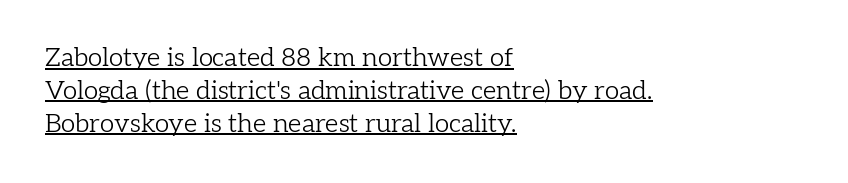
{"italic": "no", "bold": "no", "underline": "yes", "align": "left", "line_spacing": "normal", "line_spacing_ratio": 1.26, "letter_spacing": "normal", "letter_spacing_em": 0.0, "glyph_px": 26}
